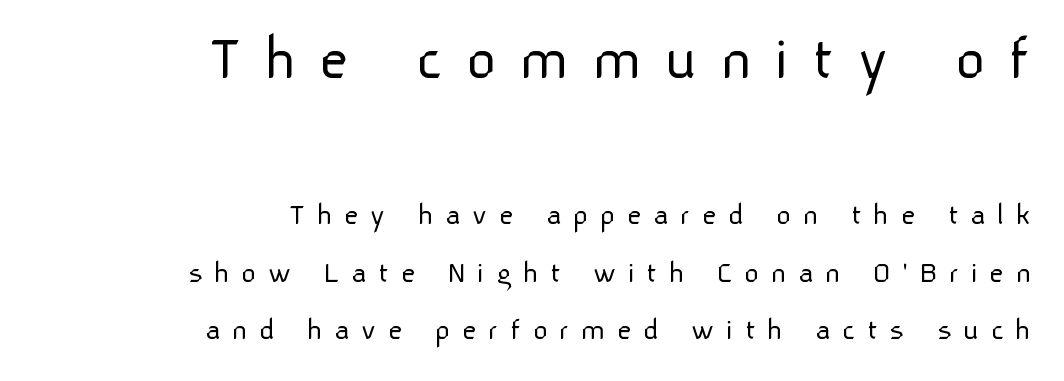
Q: Is the text bold? A: No.
Q: Is the text italic (slanted)? A: No, it is upright.
Q: Is the typeface a serif or a sans-serif typeface? A: Sans-serif.
Q: Is the text underlined? A: No.
Q: How is the paragraph aligned? A: Right-aligned.
Q: Is the spacing between letters normal or unusually wide? A: Unusually wide.
Q: Which block of text is set in a larger size, the first (top) or the second (bottom)? A: The first (top) one.
Q: Width (condensed, normal, or wide)? A: Normal.
Q: Stroke contrast? A: Low.
Q: x-height? A: Medium.
Q: Monospaced? A: No.
